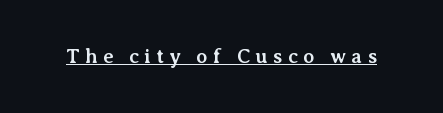
Q: Is the text bold? A: Yes.
Q: Is the text italic (slanted)? A: No, it is upright.
Q: Is the text underlined? A: Yes.
Q: Is the spacing between letters normal or unusually wide? A: Unusually wide.
